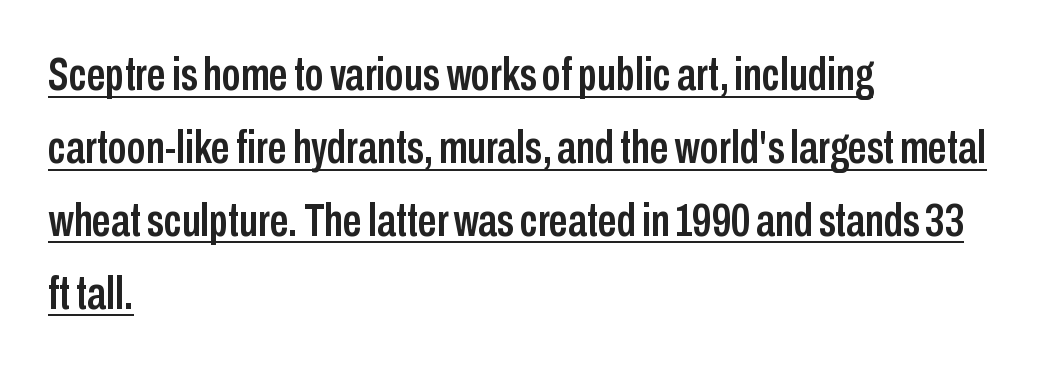
{"serif": "no", "italic": "no", "width": "condensed", "stroke_contrast": "low", "x_height": "medium", "monospaced": "no", "underline": "yes", "align": "left", "line_spacing": "normal", "line_spacing_ratio": 1.55, "letter_spacing": "normal", "letter_spacing_em": 0.0, "glyph_px": 47}
